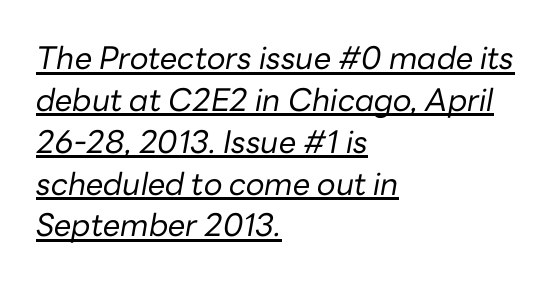
Q: Is the text bold? A: No.
Q: Is the text italic (slanted)? A: Yes, it leans right by about 10 degrees.
Q: Is the text underlined? A: Yes.
Q: How is the paragraph aligned? A: Left-aligned.
Q: Is the spacing between letters normal or unusually wide? A: Normal.
Q: Is the spacing between lines tight, normal or loose? A: Normal.
Q: Width (condensed, normal, or wide)? A: Normal.
Q: Stroke contrast? A: Low.
Q: x-height? A: Medium.
Q: Monospaced? A: No.
